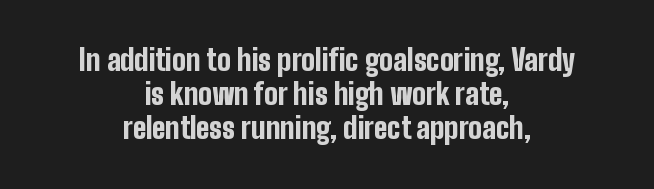
{"serif": "no", "italic": "no", "bold": "yes", "weight": "bold", "width": "condensed", "stroke_contrast": "low", "x_height": "medium", "monospaced": "no", "underline": "no", "align": "center", "line_spacing_ratio": 1.18, "letter_spacing": "normal", "letter_spacing_em": 0.0, "glyph_px": 29}
